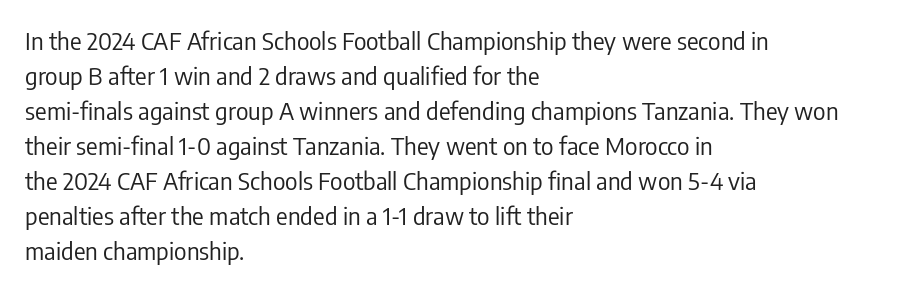
{"italic": "no", "bold": "no", "underline": "no", "align": "left", "line_spacing": "normal", "line_spacing_ratio": 1.46, "letter_spacing": "normal", "letter_spacing_em": 0.0, "glyph_px": 24}
